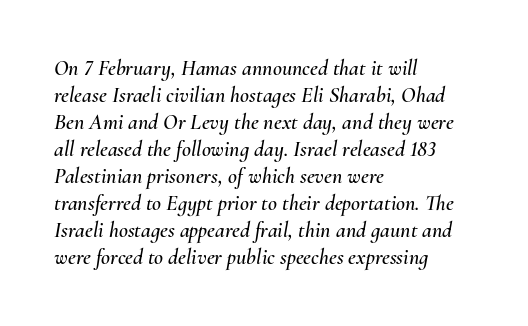
If you drew a line through each stem, it would be angled. Glyph-to-glyph distance matches everyday printed text. Decoration check: the copy has no underline. This sample is left-justified, so line endings fall wherever the words run out.
